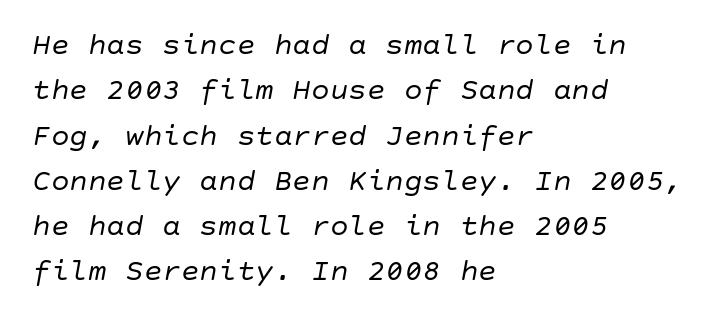
The image shows 31 px regular-weight type, italic (leaning right); set left-aligned, normal line spacing (1.46x), normal letter spacing, not underlined; low stroke contrast and a large x-height.
